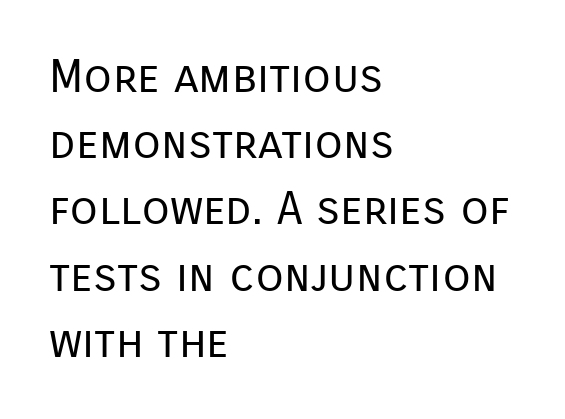
Here the designer chose a conventional face with non-uniform glyph widths. If you drew a ruler down the left edge, every line would touch it. Weight: not bold — regular or lighter. The passage shown stacks its lines at a standard gap.
